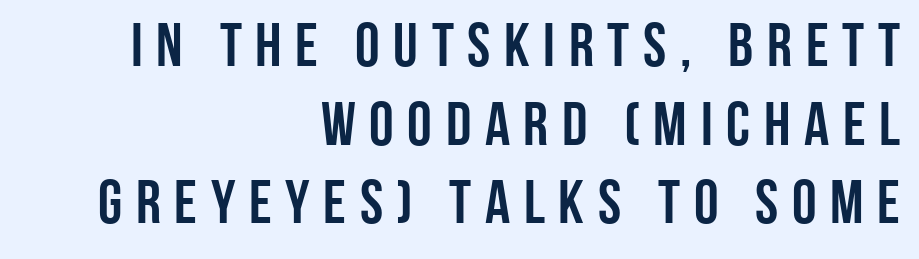
{"serif": "no", "italic": "no", "width": "condensed", "stroke_contrast": "low", "x_height": "large", "monospaced": "no", "underline": "no", "align": "right", "line_spacing": "normal", "line_spacing_ratio": 1.27, "letter_spacing": "wide", "letter_spacing_em": 0.22, "glyph_px": 62}
